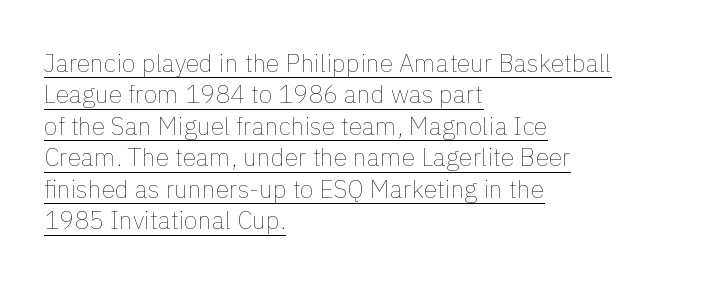
Q: Is the text bold? A: No.
Q: Is the text italic (slanted)? A: No, it is upright.
Q: Is the text underlined? A: Yes.
Q: How is the paragraph aligned? A: Left-aligned.
Q: Is the spacing between letters normal or unusually wide? A: Normal.
Q: Is the spacing between lines tight, normal or loose? A: Normal.
